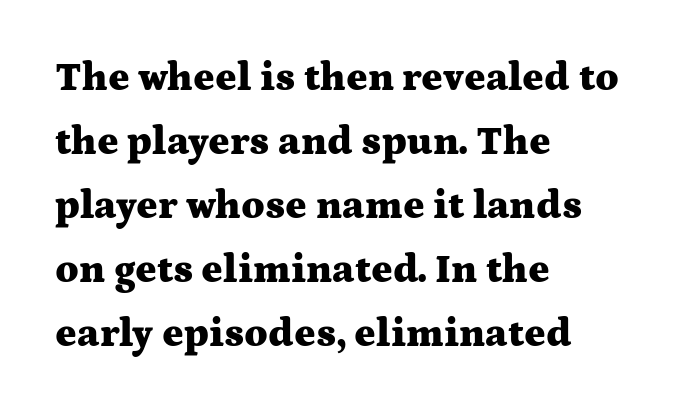
Caption: standard tracking, unaltered. The letters carry serifs — small finishing strokes at the ends of their stems. As a designer I'd log this as weight 700, bold. A normal amount of white space separates one row of letters from the next. Posture: straight, roman, zero tilt.
